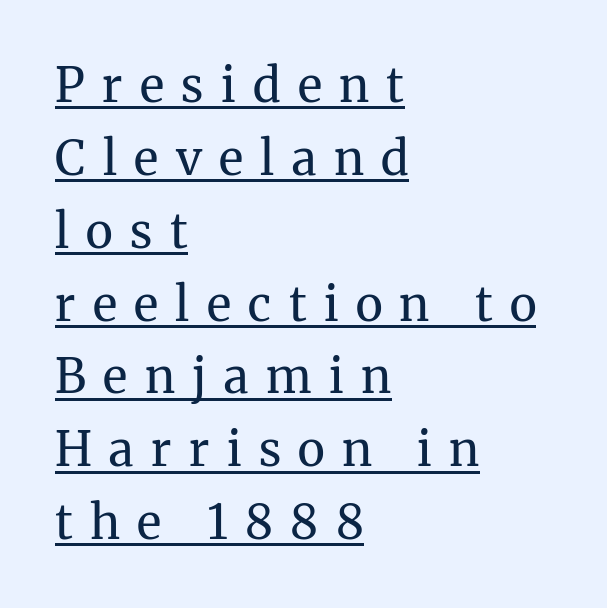
The image shows 47 px regular-weight serif type, upright; set left-aligned, normal line spacing (1.55x), unusually wide letter spacing (+0.37 em), underlined; medium stroke contrast and a medium x-height.
